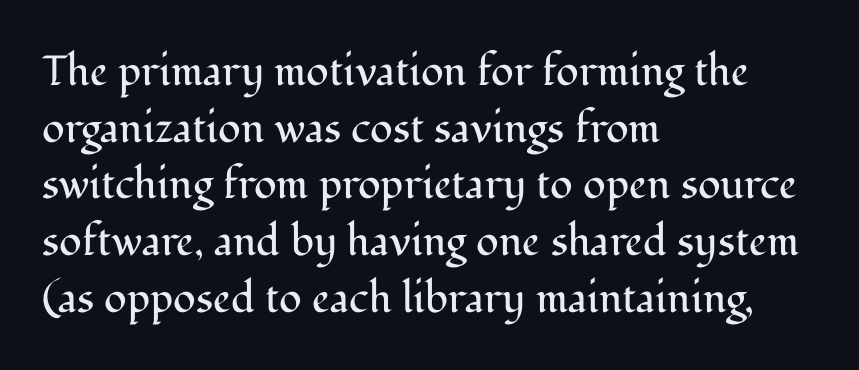
The image shows 42 px regular-weight serif type, upright; set left-aligned, normal line spacing (1.35x), normal letter spacing, not underlined; medium stroke contrast and a medium x-height.
